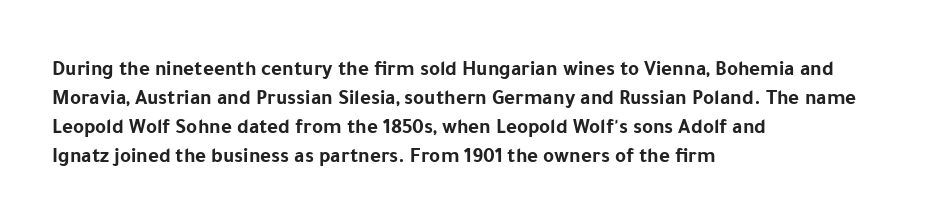
Q: Is the text bold? A: Yes.
Q: Is the text italic (slanted)? A: No, it is upright.
Q: Is the text underlined? A: No.
Q: How is the paragraph aligned? A: Left-aligned.
Q: Is the spacing between letters normal or unusually wide? A: Normal.
Q: Is the spacing between lines tight, normal or loose? A: Normal.
